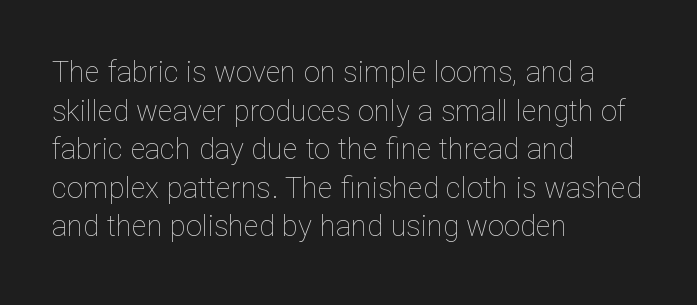
The image shows 29 px thin type, upright; set left-aligned, normal line spacing (1.33x), normal letter spacing, not underlined; low stroke contrast and a medium x-height.
